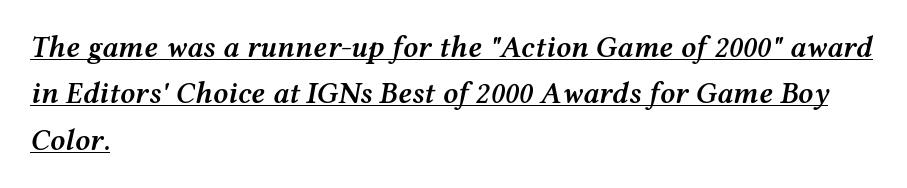
{"italic": "yes", "lean": "right", "slant_degrees": 12, "bold": "semi", "weight": "semibold", "width": "wide", "stroke_contrast": "medium", "x_height": "medium", "monospaced": "no", "underline": "yes", "align": "left", "line_spacing": "normal", "line_spacing_ratio": 1.55, "letter_spacing": "normal", "letter_spacing_em": 0.0, "glyph_px": 30}
